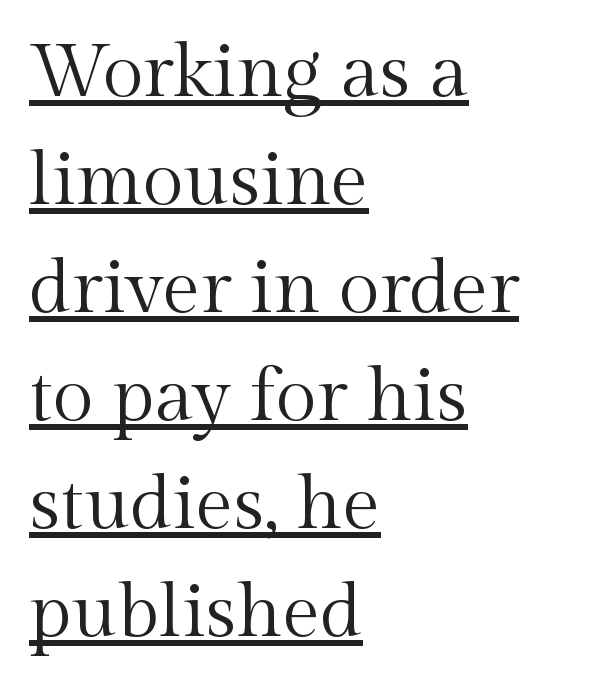
The image shows 75 px regular-weight serif type, upright; set left-aligned, normal line spacing (1.44x), normal letter spacing, underlined; a medium x-height.
